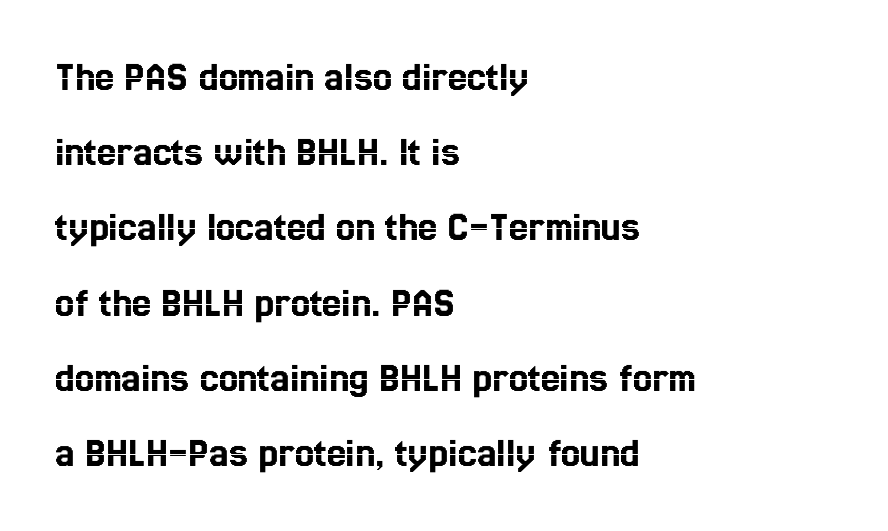
Q: Is the text italic (slanted)? A: No, it is upright.
Q: Is the text underlined? A: No.
Q: How is the paragraph aligned? A: Left-aligned.
Q: Is the spacing between letters normal or unusually wide? A: Normal.
Q: Width (condensed, normal, or wide)? A: Condensed.
Q: x-height? A: Medium.
Q: Monospaced? A: No.
